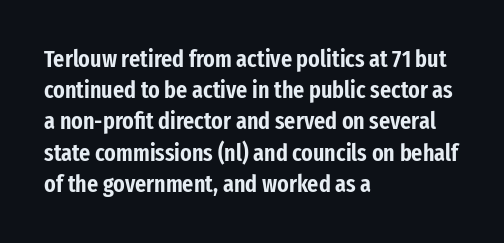
Does the copy run flush right? No — it runs flush left. The font's upright variant was chosen for this text. Descender tails drop into unmarked territory. Reading down the column, the eye jumps a familiar distance to each next line.
